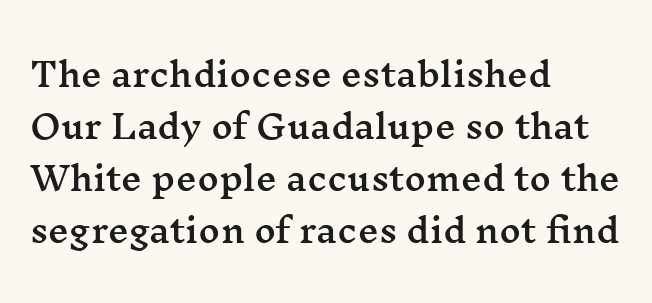
Q: Is the text italic (slanted)? A: No, it is upright.
Q: Is the typeface a serif or a sans-serif typeface? A: Serif.
Q: Is the text underlined? A: No.
Q: How is the paragraph aligned? A: Left-aligned.
Q: Is the spacing between letters normal or unusually wide? A: Normal.
Q: Is the spacing between lines tight, normal or loose? A: Normal.
Q: Width (condensed, normal, or wide)? A: Wide.
Q: Stroke contrast? A: Medium.
Q: x-height? A: Medium.
Q: Monospaced? A: No.
